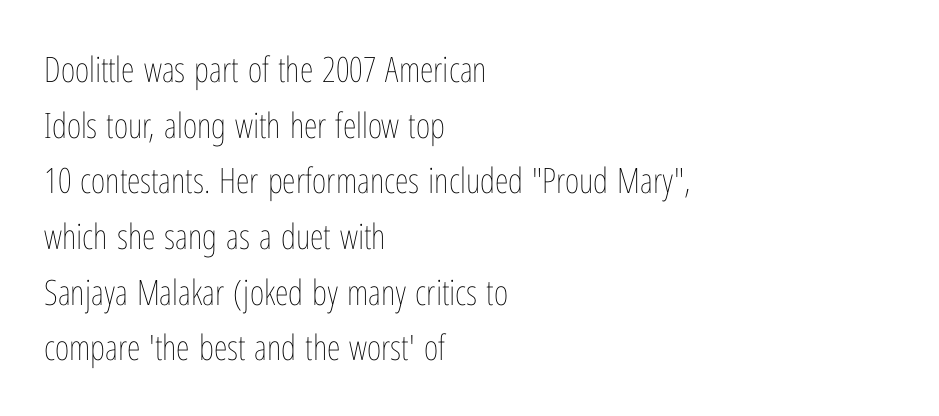
{"italic": "no", "bold": "no", "weight": "thin", "width": "condensed", "stroke_contrast": "low", "x_height": "medium", "monospaced": "no", "underline": "no", "align": "left", "line_spacing": "normal", "line_spacing_ratio": 1.59, "letter_spacing": "normal", "letter_spacing_em": 0.0, "glyph_px": 35}
